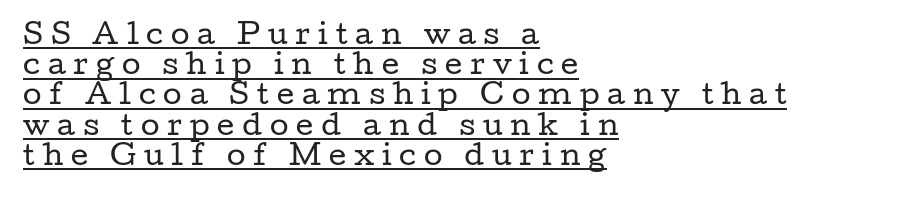
Q: Is the text bold? A: No.
Q: Is the text italic (slanted)? A: No, it is upright.
Q: Is the text underlined? A: Yes.
Q: How is the paragraph aligned? A: Left-aligned.
Q: Is the spacing between letters normal or unusually wide? A: Unusually wide.
Q: Is the spacing between lines tight, normal or loose? A: Tight.
